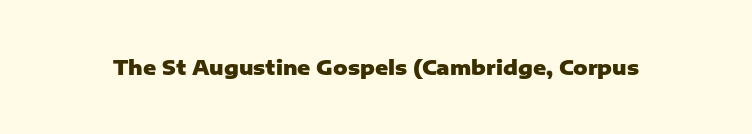
The rendering keeps characters at their native spacing. Underlining? Definitely not there. Nope, not italic — everything's standing straight. Set as a true bold cut, around the 700 mark.
